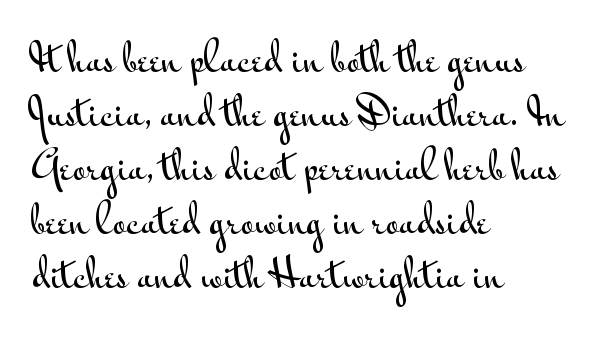
Font category for this specimen: sans-serif. Students, observe: this is what conventionally led text looks like. Character widths vary here, with narrow letters taking less room than wide ones. Tracking value appears to be zero — textbook default spacing.
